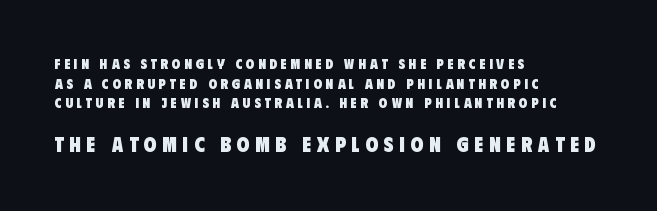
The image shows 21 px bold type; set left-aligned, normal line spacing (1.4x), unusually wide letter spacing (+0.27 em), not underlined; the second (bottom) block is 1.5x larger.
